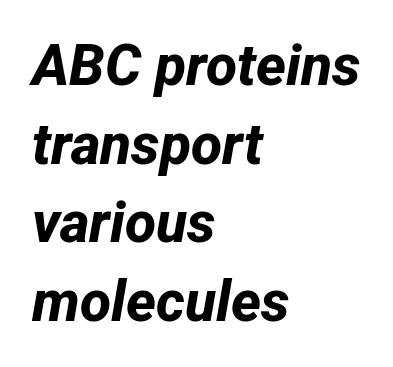
Q: Is the text bold? A: Yes.
Q: Is the typeface a serif or a sans-serif typeface? A: Sans-serif.
Q: Is the text underlined? A: No.
Q: How is the paragraph aligned? A: Left-aligned.
Q: Is the spacing between letters normal or unusually wide? A: Normal.
Q: Is the spacing between lines tight, normal or loose? A: Normal.
Q: Width (condensed, normal, or wide)? A: Normal.
Q: Stroke contrast? A: Low.
Q: x-height? A: Medium.
Q: Monospaced? A: No.
